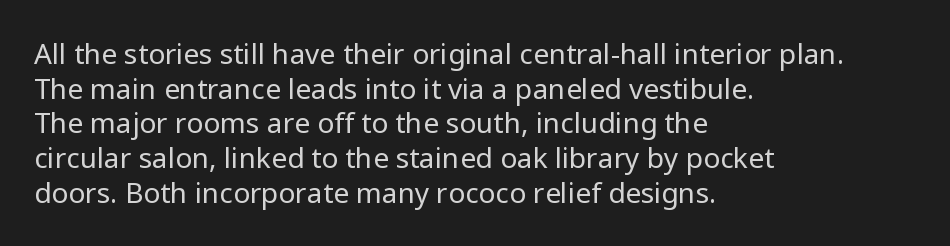
The image shows 28 px regular-weight sans-serif type, upright; set left-aligned, line spacing 1.24x, normal letter spacing, not underlined; low stroke contrast and a medium x-height.
